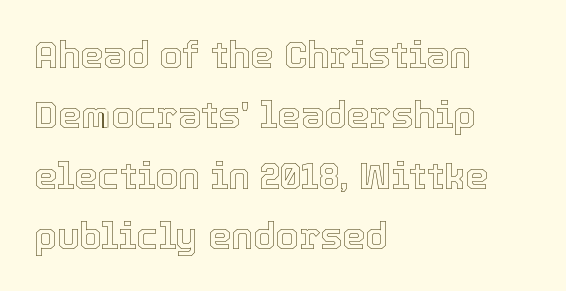
The image shows 37 px text type, upright; set left-aligned, normal line spacing (1.63x), normal letter spacing, not underlined; a medium x-height.
